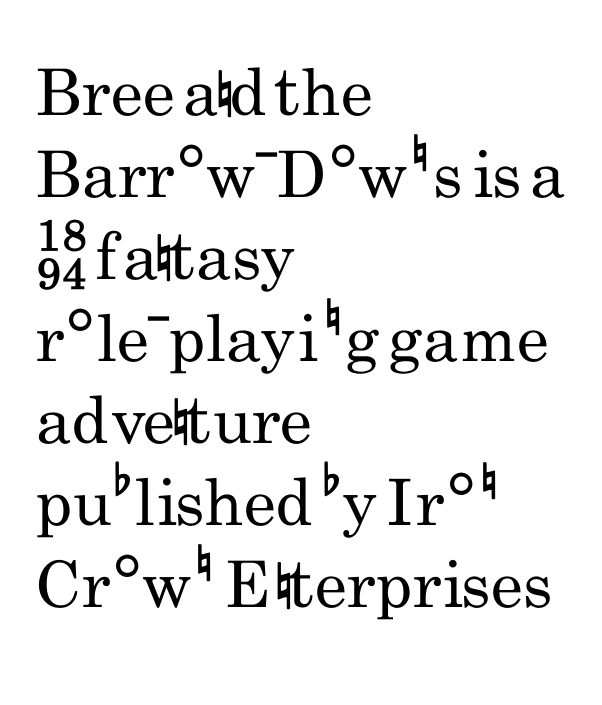
Q: Is the text bold? A: No.
Q: Is the text italic (slanted)? A: No, it is upright.
Q: Is the typeface a serif or a sans-serif typeface? A: Sans-serif.
Q: Is the text underlined? A: No.
Q: How is the paragraph aligned? A: Left-aligned.
Q: Is the spacing between letters normal or unusually wide? A: Normal.
Q: Is the spacing between lines tight, normal or loose? A: Normal.
Q: Width (condensed, normal, or wide)? A: Condensed.
Q: Stroke contrast? A: Low.
Q: x-height? A: Small.
Q: Monospaced? A: No.
